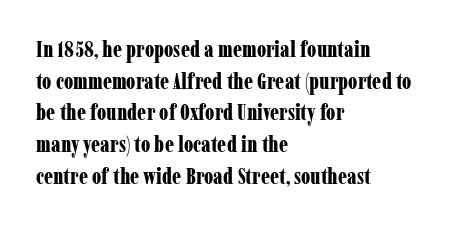
{"italic": "no", "bold": "yes", "underline": "no", "align": "left", "line_spacing": "normal", "line_spacing_ratio": 1.44, "letter_spacing": "normal", "letter_spacing_em": 0.0, "glyph_px": 22}
